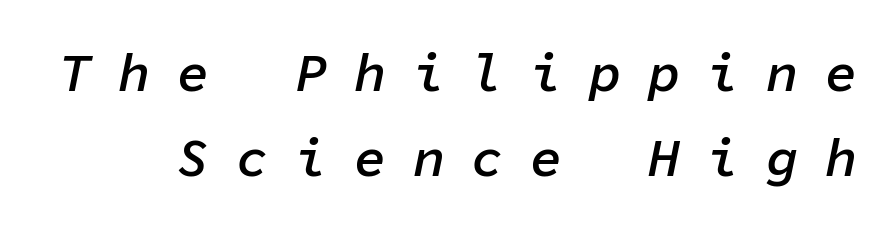
{"italic": "yes", "lean": "right", "slant_degrees": 11, "bold": "semi", "weight": "semibold", "width": "normal", "stroke_contrast": "low", "x_height": "medium", "monospaced": "yes", "underline": "no", "line_spacing": "normal", "line_spacing_ratio": 1.58, "letter_spacing": "wide", "letter_spacing_em": 0.49, "glyph_px": 54}
